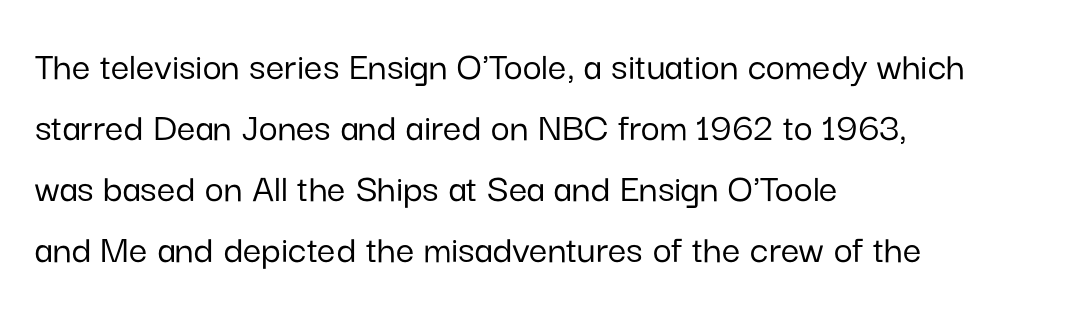
The image shows 41 px sans-serif type, upright; set left-aligned, normal line spacing (1.49x), normal letter spacing, not underlined; low stroke contrast and a medium x-height.
